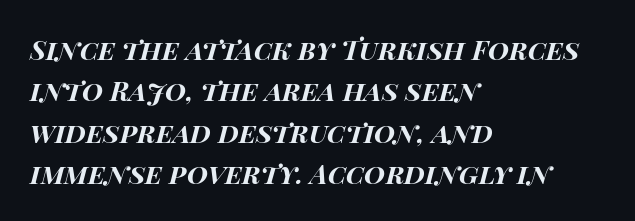
The image shows 27 px bold type, italic (leaning right); set left-aligned, normal line spacing (1.53x), normal letter spacing, not underlined.
